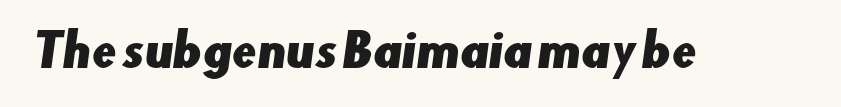
{"serif": "no", "width": "normal", "stroke_contrast": "low", "x_height": "small", "monospaced": "no", "underline": "no", "letter_spacing": "normal", "letter_spacing_em": 0.0, "glyph_px": 44}
